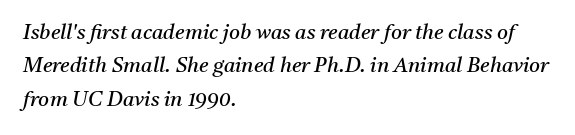
The image shows 21 px text type, italic (leaning right); set left-aligned, normal line spacing (1.59x), normal letter spacing, not underlined.
